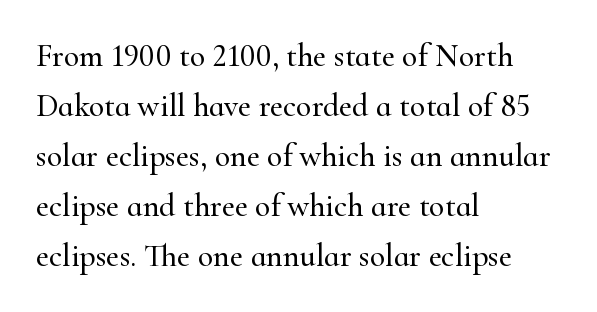
{"serif": "yes", "italic": "no", "width": "normal", "stroke_contrast": "high", "x_height": "small", "monospaced": "no", "underline": "no", "align": "left", "line_spacing": "normal", "line_spacing_ratio": 1.56, "letter_spacing": "normal", "letter_spacing_em": 0.0, "glyph_px": 32}
